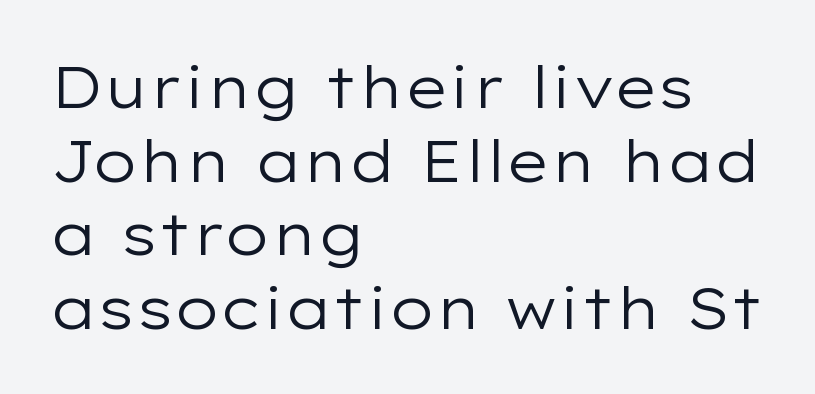
Does the leading feel generous? No, just average. Caption: standard tracking, unaltered. Unbolded letterforms with no extra heft. Teacher's note: observe the even left margin — that is flush-left alignment. You could not count columns in this text — the font is proportionally spaced. Does the type have serifs? No, each stem ends abruptly.
